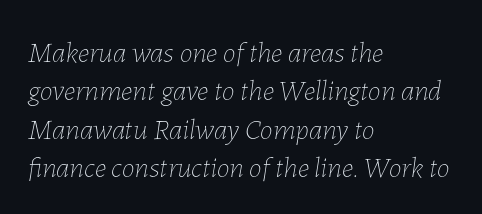
Q: Is the text bold? A: No.
Q: Is the text italic (slanted)? A: Yes, it leans right by about 7 degrees.
Q: Is the text underlined? A: No.
Q: How is the paragraph aligned? A: Left-aligned.
Q: Is the spacing between letters normal or unusually wide? A: Normal.
Q: Is the spacing between lines tight, normal or loose? A: Normal.
Q: Width (condensed, normal, or wide)? A: Normal.
Q: Stroke contrast? A: Low.
Q: x-height? A: Medium.
Q: Monospaced? A: No.
